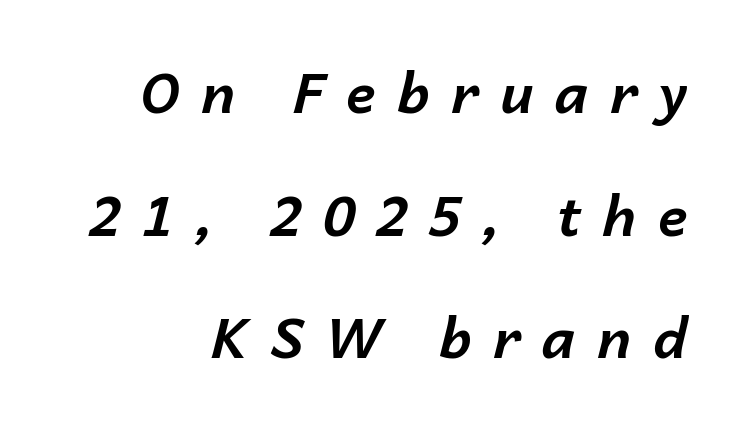
Q: Is the text bold? A: Yes.
Q: Is the text italic (slanted)? A: Yes, it leans right by about 14 degrees.
Q: Is the text underlined? A: No.
Q: Is the spacing between letters normal or unusually wide? A: Unusually wide.
Q: Is the spacing between lines tight, normal or loose? A: Loose.
Q: Width (condensed, normal, or wide)? A: Normal.
Q: Stroke contrast? A: Low.
Q: x-height? A: Medium.
Q: Monospaced? A: No.
